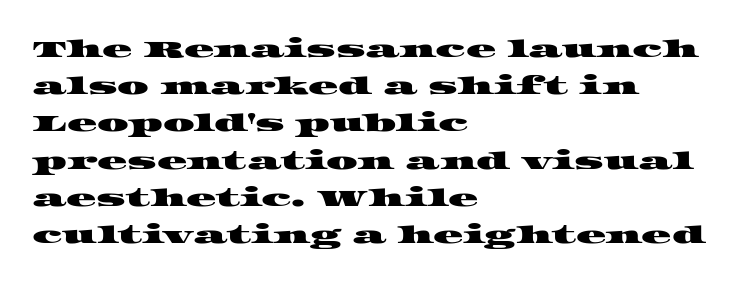
Tracking value appears to be zero — textbook default spacing. This sample keeps an unexceptional amount of space between lines. Which margin do the lines hug? The left one — the right edge is uneven. A clean baseline with only descenders dipping below it.
